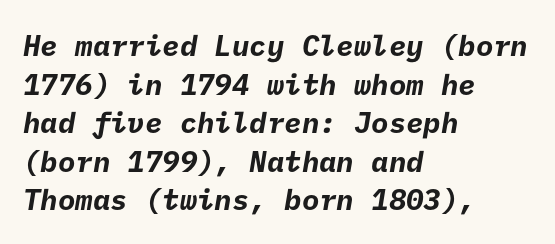
Q: Is the text bold? A: Yes.
Q: Is the typeface a serif or a sans-serif typeface? A: Sans-serif.
Q: Is the text underlined? A: No.
Q: How is the paragraph aligned? A: Left-aligned.
Q: Is the spacing between letters normal or unusually wide? A: Normal.
Q: Is the spacing between lines tight, normal or loose? A: Normal.
Q: Width (condensed, normal, or wide)? A: Normal.
Q: Stroke contrast? A: Low.
Q: x-height? A: Medium.
